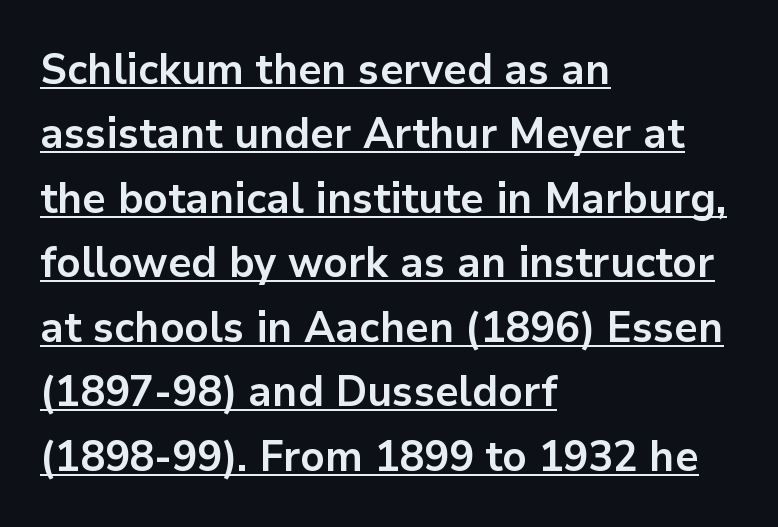
Q: Is the text bold? A: Yes.
Q: Is the text italic (slanted)? A: No, it is upright.
Q: Is the typeface a serif or a sans-serif typeface? A: Sans-serif.
Q: Is the text underlined? A: Yes.
Q: How is the paragraph aligned? A: Left-aligned.
Q: Is the spacing between letters normal or unusually wide? A: Normal.
Q: Is the spacing between lines tight, normal or loose? A: Normal.
Q: Width (condensed, normal, or wide)? A: Normal.
Q: Stroke contrast? A: Low.
Q: x-height? A: Medium.
Q: Monospaced? A: No.
